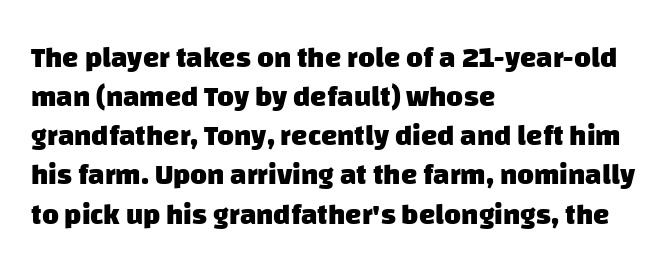
Q: Is the text bold? A: Yes.
Q: Is the typeface a serif or a sans-serif typeface? A: Sans-serif.
Q: Is the text underlined? A: No.
Q: How is the paragraph aligned? A: Left-aligned.
Q: Is the spacing between letters normal or unusually wide? A: Normal.
Q: Is the spacing between lines tight, normal or loose? A: Normal.
Q: Width (condensed, normal, or wide)? A: Normal.
Q: Stroke contrast? A: Low.
Q: x-height? A: Large.
Q: Monospaced? A: No.
